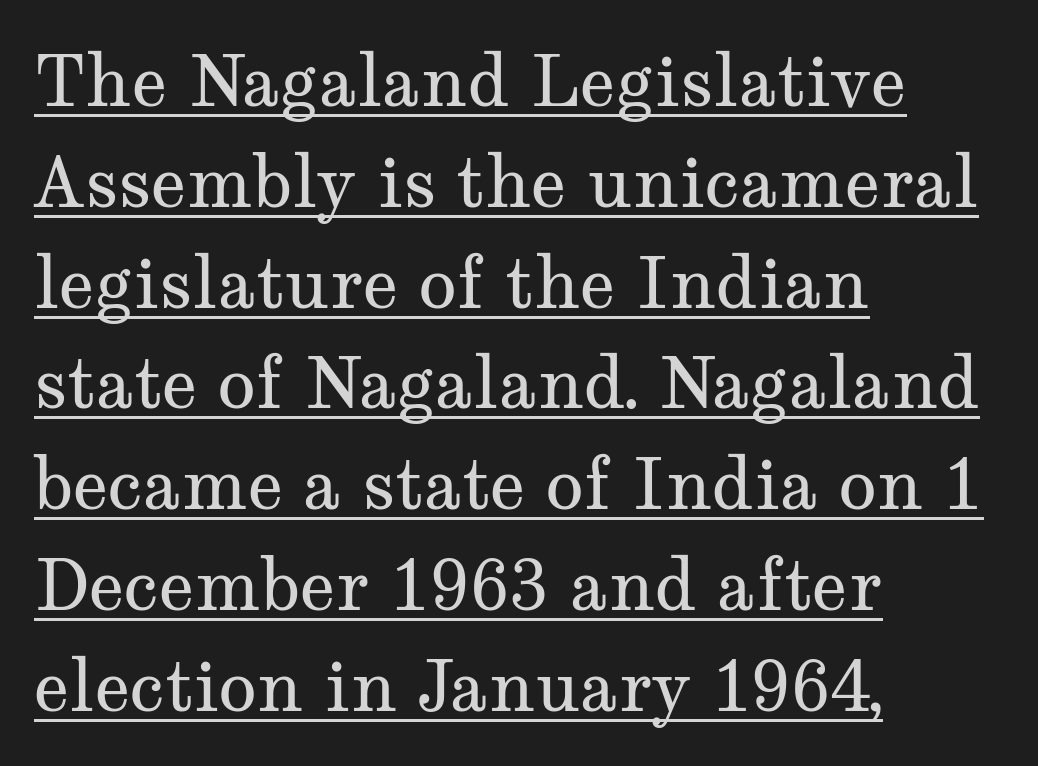
{"serif": "yes", "italic": "no", "bold": "no", "weight": "regular", "width": "wide", "stroke_contrast": "medium", "x_height": "medium", "monospaced": "no", "underline": "yes", "align": "left", "line_spacing": "normal", "line_spacing_ratio": 1.44, "letter_spacing": "normal", "letter_spacing_em": 0.0, "glyph_px": 70}
